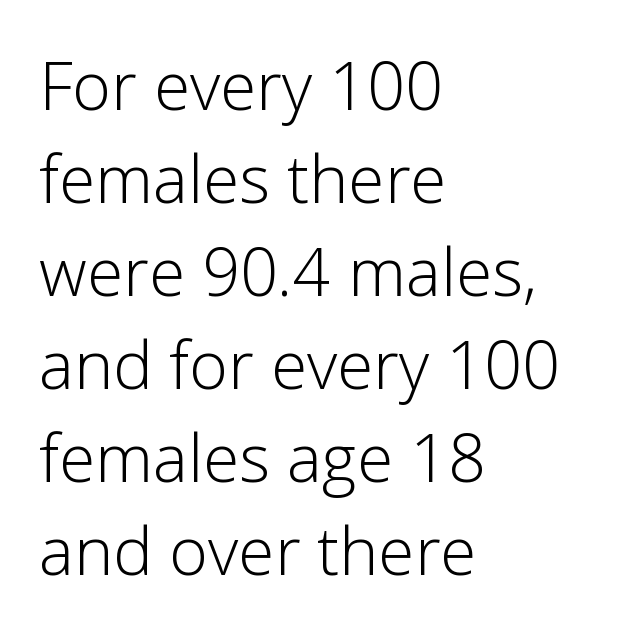
{"serif": "no", "italic": "no", "bold": "no", "weight": "light", "width": "normal", "stroke_contrast": "low", "x_height": "medium", "monospaced": "no", "underline": "no", "align": "left", "line_spacing": "normal", "line_spacing_ratio": 1.41, "letter_spacing": "normal", "letter_spacing_em": 0.0, "glyph_px": 66}
